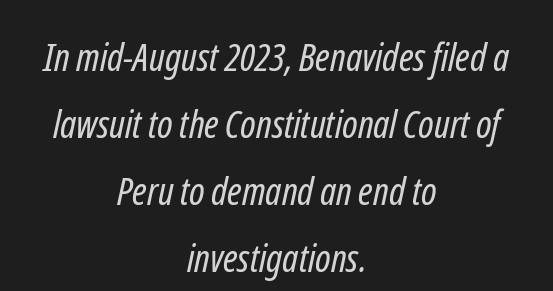
The image shows 39 px regular-weight, condensed sans-serif type; set centered, line spacing 1.72x, normal letter spacing, not underlined; low stroke contrast and a medium x-height.
